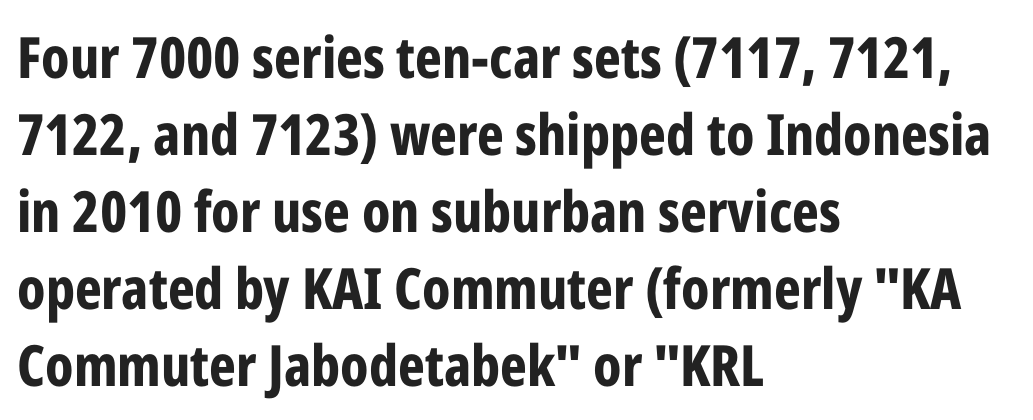
{"serif": "no", "italic": "no", "bold": "yes", "weight": "bold", "width": "condensed", "stroke_contrast": "low", "x_height": "medium", "monospaced": "no", "underline": "no", "align": "left", "line_spacing": "normal", "line_spacing_ratio": 1.35, "letter_spacing": "normal", "letter_spacing_em": 0.0, "glyph_px": 57}
